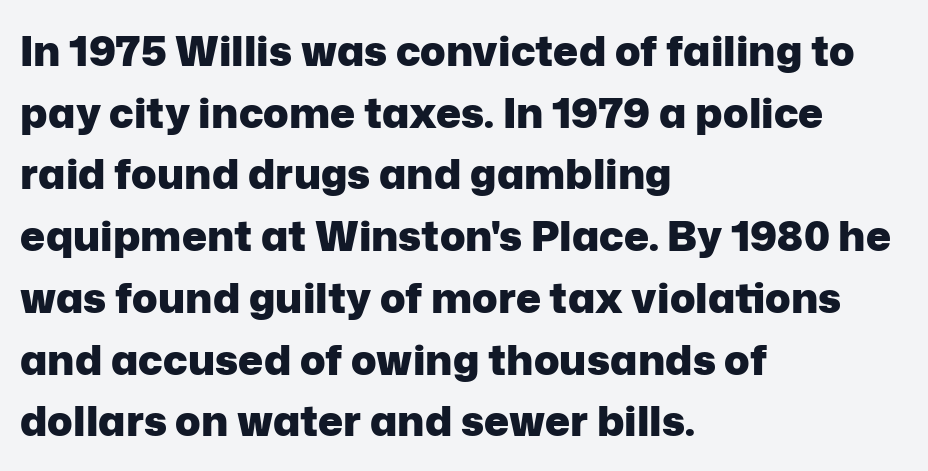
The image shows 42 px heavy sans-serif type, upright; set left-aligned, normal line spacing (1.47x), normal letter spacing, not underlined; low stroke contrast and a medium x-height.
